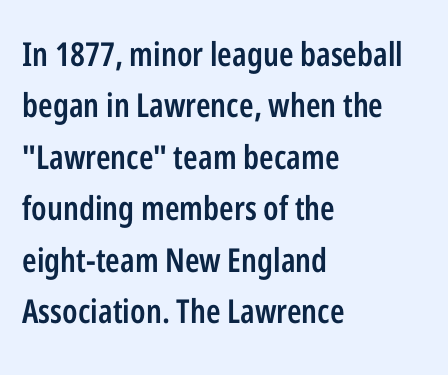
The strip under each line holds only bare page. Check where the strokes stop: nothing finishes them off — pure sans. The horizontal fit of the characters is conventional and even. If you drew a line through each stem, it would be perfectly vertical. A typesetter would call this proportional, since set widths differ per character.
